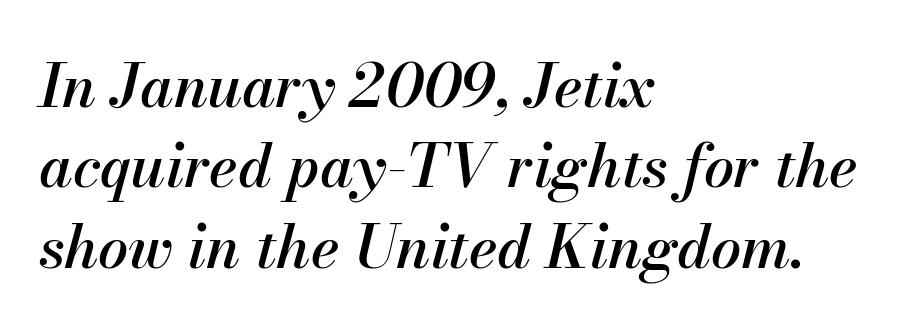
Left-aligned paragraph, ragged on the right. Unmarked baselines from the first word to the last. Here the glyphs are tracked normally, forming tight word shapes. This is oblique type, the kind used for emphasis or titles. The block of text has a typical density, with ordinary space between rows. The letters advance in unequal steps, a hallmark of proportional type.
